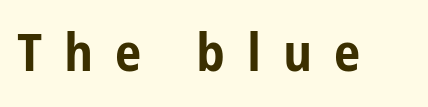
The image shows 53 px bold, condensed sans-serif type, upright; set unusually wide letter spacing (+0.41 em), not underlined; low stroke contrast and a medium x-height.
